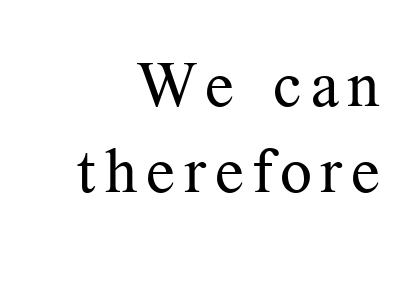
{"serif": "yes", "italic": "no", "bold": "no", "weight": "regular", "width": "normal", "stroke_contrast": "medium", "x_height": "medium", "monospaced": "no", "underline": "no", "align": "right", "line_spacing": "normal", "line_spacing_ratio": 1.37, "glyph_px": 63}
